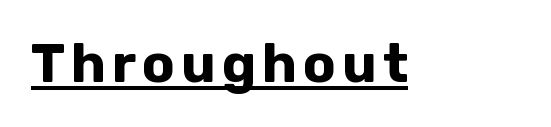
The image shows 54 px bold sans-serif type, upright; set underlined; low stroke contrast and a medium x-height.
